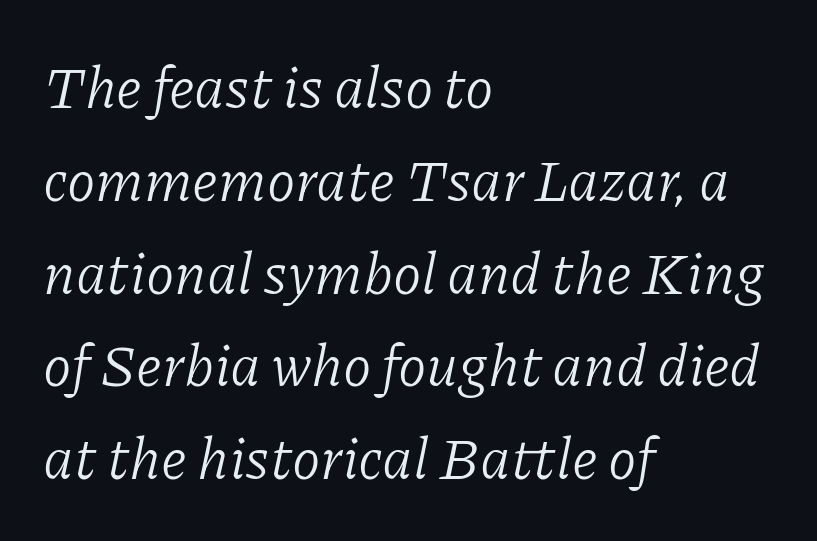
The image shows 58 px light serif type, italic (leaning right); set left-aligned, normal line spacing (1.6x), normal letter spacing, not underlined; low stroke contrast and a medium x-height.
